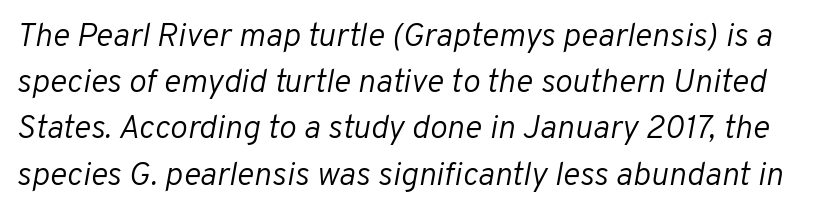
Q: Is the text bold? A: No.
Q: Is the text italic (slanted)? A: Yes, it leans right by about 10 degrees.
Q: Is the text underlined? A: No.
Q: Is the spacing between letters normal or unusually wide? A: Normal.
Q: Is the spacing between lines tight, normal or loose? A: Normal.
Q: Width (condensed, normal, or wide)? A: Normal.
Q: Stroke contrast? A: Low.
Q: x-height? A: Medium.
Q: Monospaced? A: No.
